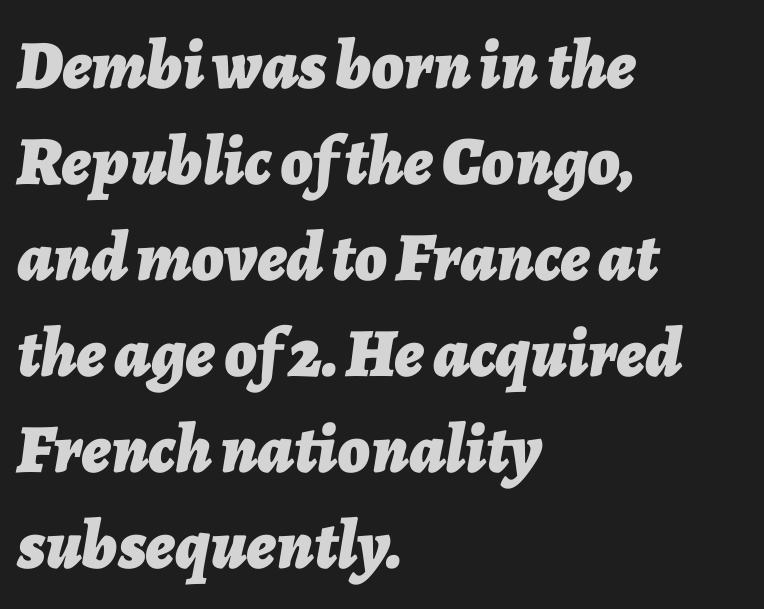
The image shows 69 px bold type, italic (leaning right); set left-aligned, normal line spacing (1.39x), normal letter spacing, not underlined; low stroke contrast and a medium x-height.
